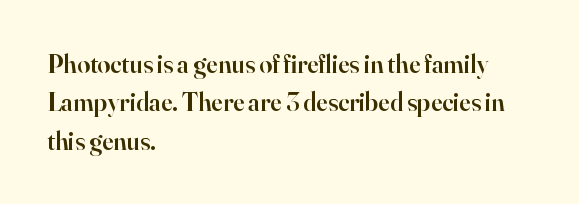
The image shows 26 px text type, upright; set left-aligned, normal line spacing (1.48x), normal letter spacing, not underlined.
